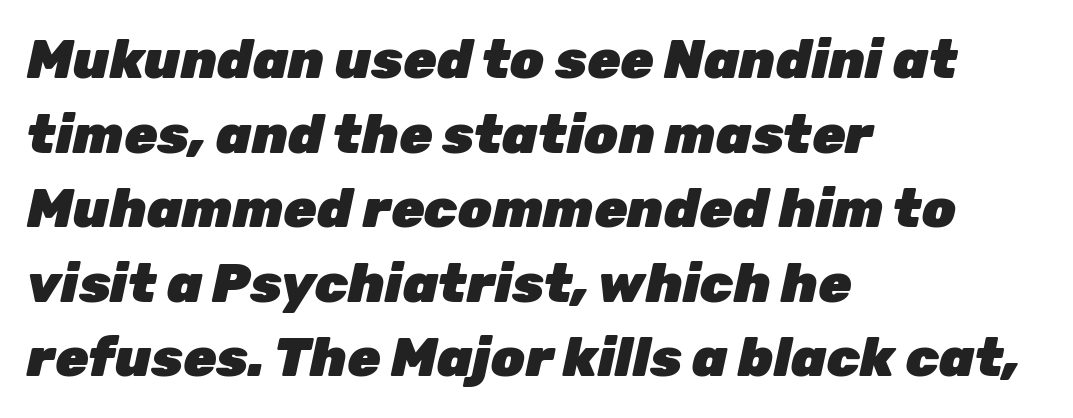
{"italic": "yes", "lean": "right", "slant_degrees": 12, "bold": "yes", "weight": "heavy", "width": "normal", "stroke_contrast": "low", "x_height": "medium", "monospaced": "no", "underline": "no", "align": "left", "line_spacing": "normal", "line_spacing_ratio": 1.38, "letter_spacing": "normal", "letter_spacing_em": 0.0, "glyph_px": 54}
